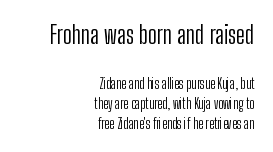
There is no visible air inserted between adjacent glyphs. Line endings align vertically; line beginnings do not. Note: larger setting up top, smaller setting below. The font's upright variant was chosen for this text. Is the stroke heavy? The answer is a plain regular-or-lighter. Is there much room between lines? A standard amount, neither cramped nor airy.
